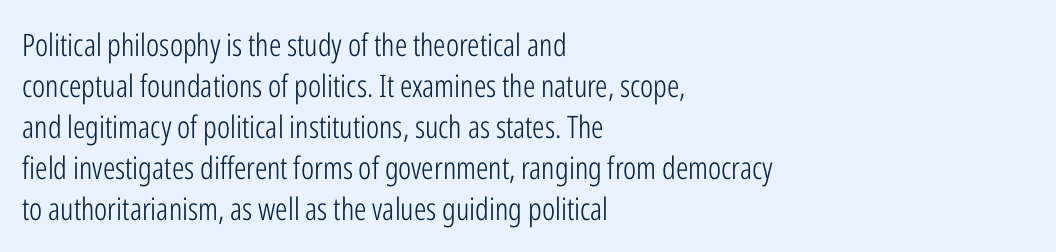
The image shows 31 px light, condensed sans-serif type, upright; set left-aligned, normal line spacing (1.32x), normal letter spacing, not underlined; low stroke contrast and a medium x-height.
